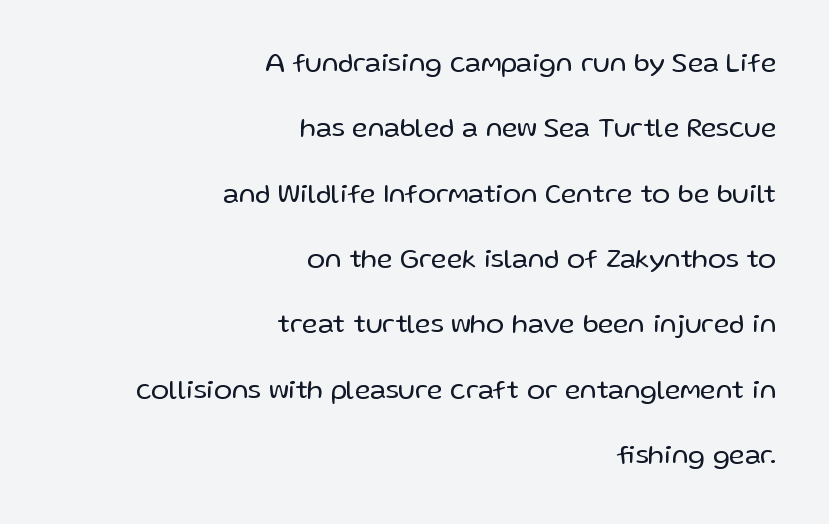
Between one letter and the next there's only the usual sliver of space. The ragged edge is on the left, which tells us the setting is flush right. The weight tops out at a normal text grade. The lettering holds an erect, upright posture throughout. Letters rest on an invisible, unmarked baseline.
